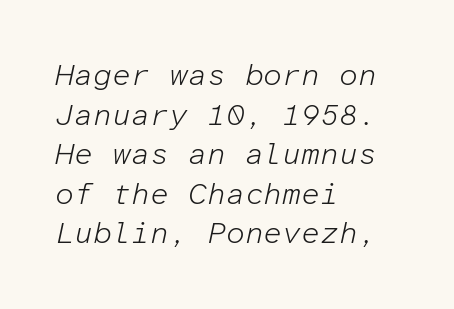
The image shows 30 px light type, italic (leaning right), monospaced; set left-aligned, normal line spacing (1.32x), normal letter spacing, not underlined; low stroke contrast and a medium x-height.
